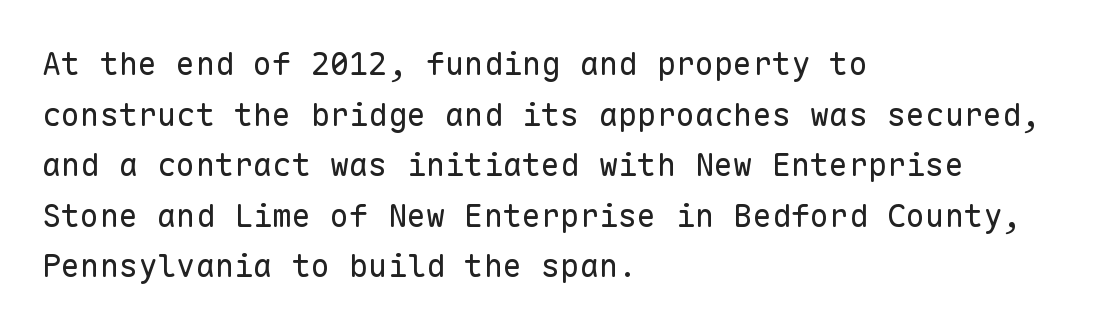
{"serif": "no", "italic": "no", "bold": "no", "weight": "regular", "width": "normal", "stroke_contrast": "low", "x_height": "medium", "monospaced": "yes", "underline": "no", "align": "left", "line_spacing": "normal", "line_spacing_ratio": 1.58, "letter_spacing": "normal", "letter_spacing_em": 0.0, "glyph_px": 32}
